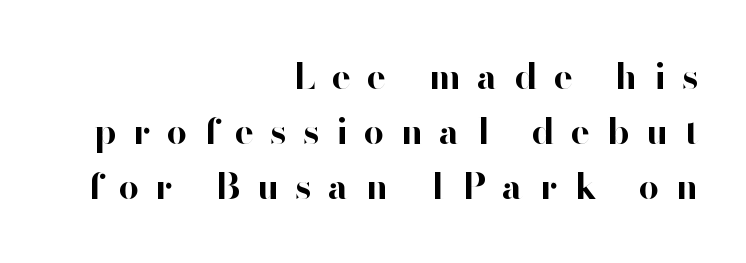
Q: Is the text bold? A: Yes.
Q: Is the text italic (slanted)? A: No, it is upright.
Q: Is the typeface a serif or a sans-serif typeface? A: Sans-serif.
Q: Is the text underlined? A: No.
Q: How is the paragraph aligned? A: Right-aligned.
Q: Is the spacing between letters normal or unusually wide? A: Unusually wide.
Q: Is the spacing between lines tight, normal or loose? A: Normal.
Q: Width (condensed, normal, or wide)? A: Normal.
Q: Stroke contrast? A: High.
Q: x-height? A: Small.
Q: Monospaced? A: No.
